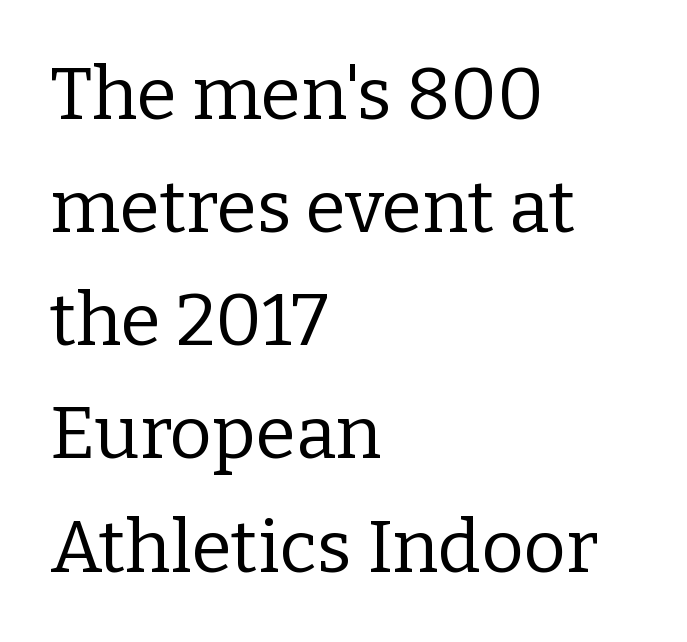
The image shows 73 px regular-weight serif type, upright; set left-aligned, normal line spacing (1.55x), normal letter spacing, not underlined; low stroke contrast and a medium x-height.
